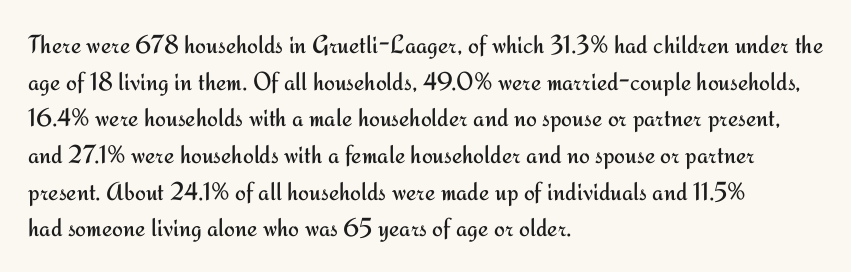
In CSS terms this would be text-align: left. The words here are not underlined. The font is comparable to plain body text, perhaps lighter. Every character sits straight up, as roman type does. The vertical gap from one line to the next is medium. Compared with typical body copy, the letter spacing here is the same.
